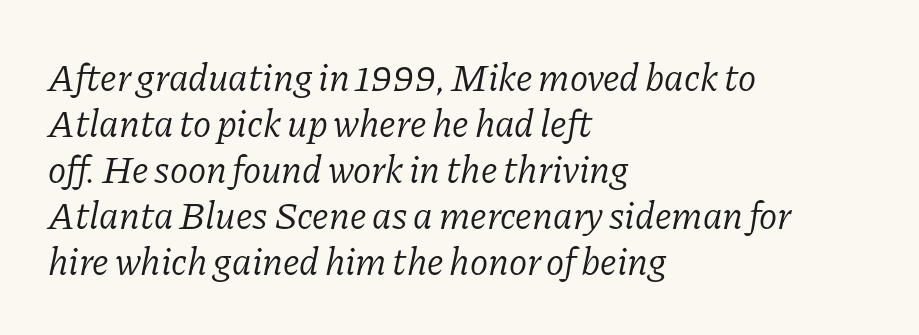
The image shows 38 px light serif type, italic (leaning right); set left-aligned, line spacing 1.21x, normal letter spacing, not underlined; low stroke contrast and a medium x-height.
